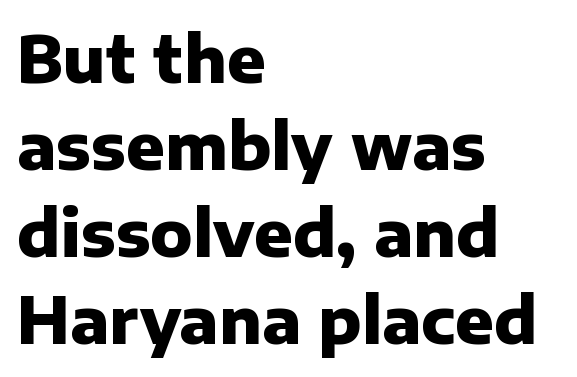
{"serif": "no", "italic": "no", "bold": "yes", "weight": "heavy", "width": "normal", "stroke_contrast": "low", "x_height": "medium", "monospaced": "no", "underline": "no", "align": "left", "line_spacing": "normal", "line_spacing_ratio": 1.36, "letter_spacing": "normal", "letter_spacing_em": 0.0, "glyph_px": 64}
